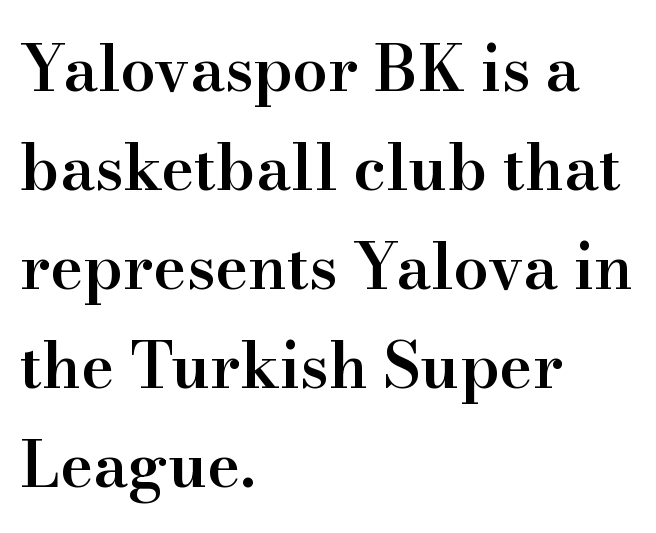
Q: Is the text bold? A: Semi-bold.
Q: Is the text italic (slanted)? A: No, it is upright.
Q: Is the typeface a serif or a sans-serif typeface? A: Serif.
Q: Is the text underlined? A: No.
Q: How is the paragraph aligned? A: Left-aligned.
Q: Is the spacing between letters normal or unusually wide? A: Normal.
Q: Is the spacing between lines tight, normal or loose? A: Normal.
Q: Width (condensed, normal, or wide)? A: Normal.
Q: Stroke contrast? A: High.
Q: x-height? A: Small.
Q: Monospaced? A: No.
